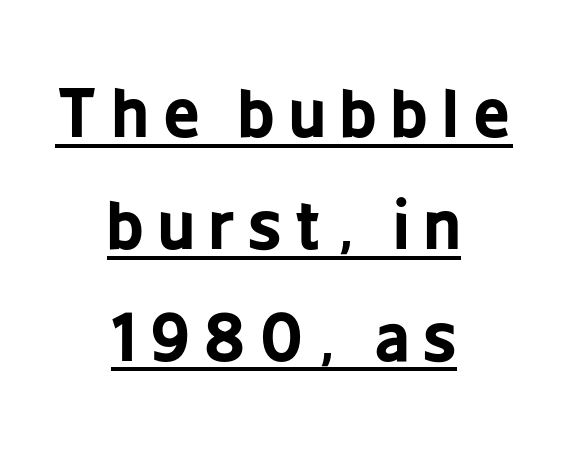
The image shows 65 px bold, condensed sans-serif type, upright; set centered, line spacing 1.72x, unusually wide letter spacing (+0.22 em), underlined; low stroke contrast and a medium x-height.
